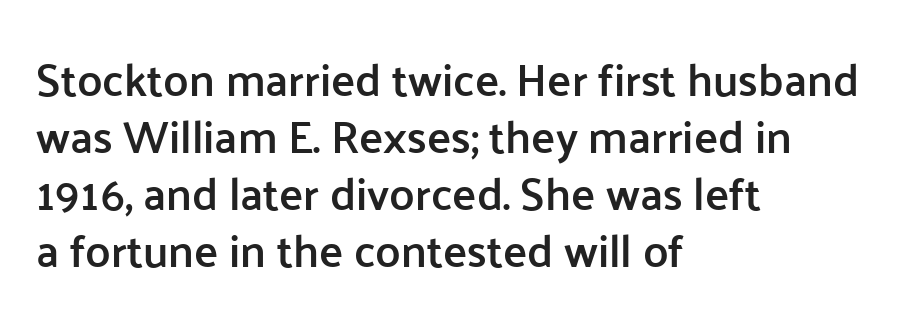
The image shows 45 px semibold sans-serif type, upright; set left-aligned, normal line spacing (1.27x), normal letter spacing, not underlined; low stroke contrast and a medium x-height.
